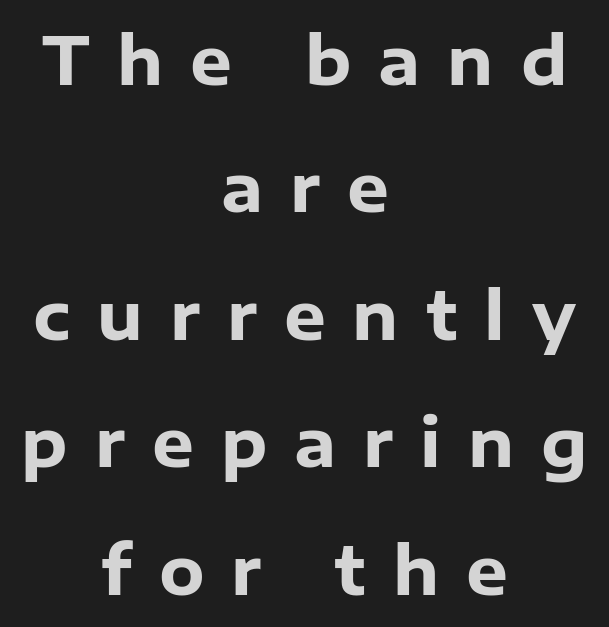
The image shows 66 px heavy sans-serif type, upright; set centered, loose line spacing (1.93x), unusually wide letter spacing (+0.41 em), not underlined; low stroke contrast and a medium x-height.
